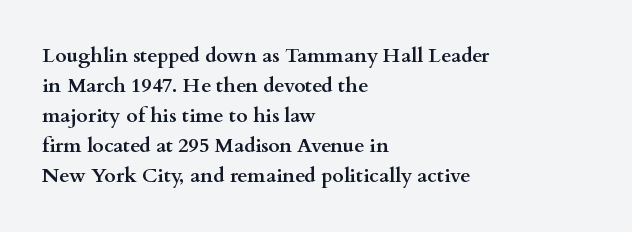
Alignment: flush left. Tall strokes in this sample are plumb rather than angled. Successive baselines arrive at the customary interval. The rendering uses a bold face; every stroke is thick and dark. The specimen omits any rule beneath the text block's lines. Short note: letters normally spaced.
